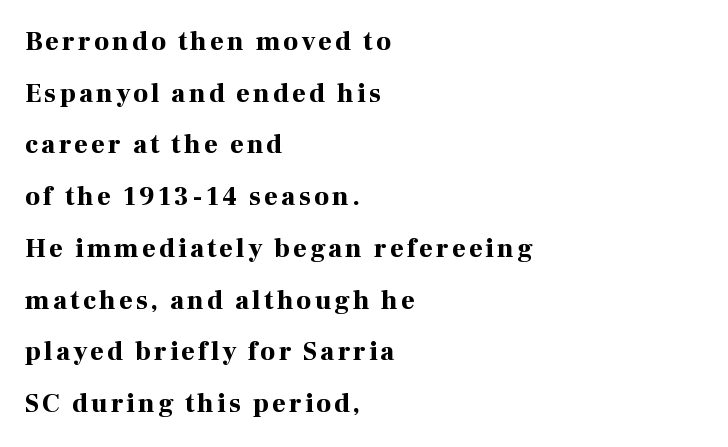
Q: Is the text bold? A: Yes.
Q: Is the text italic (slanted)? A: No, it is upright.
Q: Is the text underlined? A: No.
Q: How is the paragraph aligned? A: Left-aligned.
Q: Is the spacing between lines tight, normal or loose? A: Loose.
